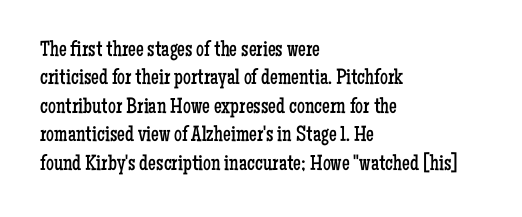
{"italic": "no", "bold": "no", "underline": "no", "align": "left", "line_spacing": "normal", "line_spacing_ratio": 1.29, "letter_spacing": "normal", "letter_spacing_em": 0.0, "glyph_px": 22}
